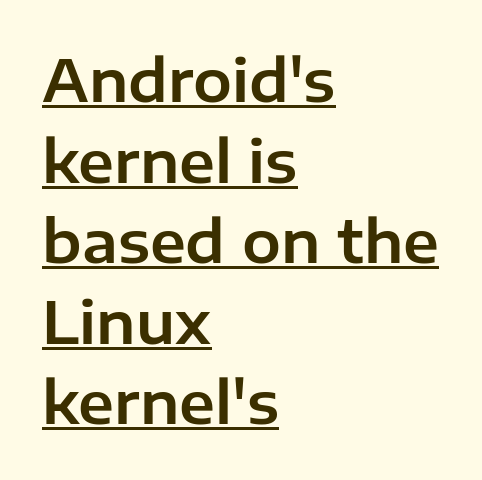
The image shows 58 px sans-serif type, upright; set left-aligned, normal line spacing (1.39x), normal letter spacing, underlined; low stroke contrast and a medium x-height.
